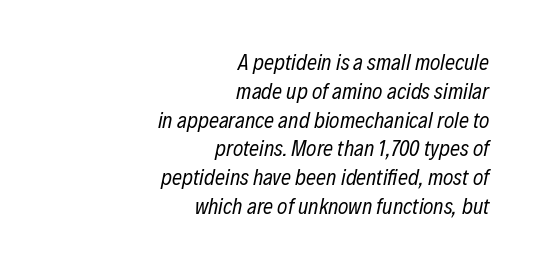
Q: Is the text bold? A: No.
Q: Is the text italic (slanted)? A: Yes, it leans right by about 12 degrees.
Q: Is the text underlined? A: No.
Q: How is the paragraph aligned? A: Right-aligned.
Q: Is the spacing between letters normal or unusually wide? A: Normal.
Q: Is the spacing between lines tight, normal or loose? A: Normal.
